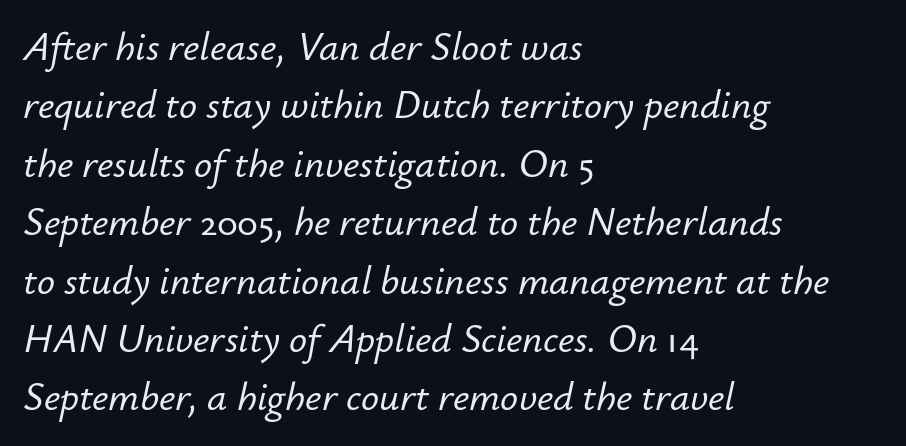
The image shows 40 px text type, italic (leaning right); set left-aligned, normal line spacing (1.46x), normal letter spacing, not underlined; low stroke contrast and a small x-height.
